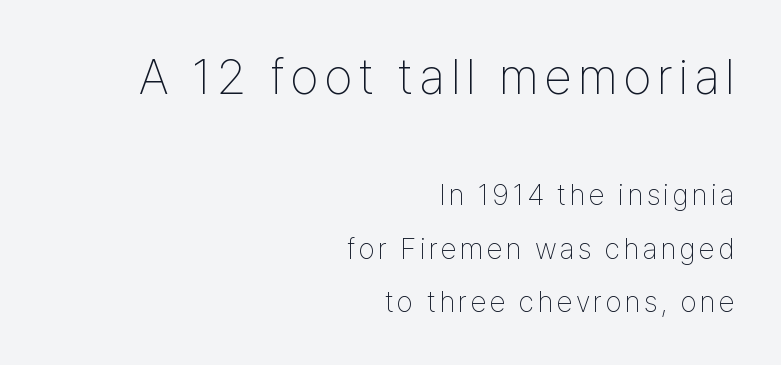
{"serif": "no", "italic": "no", "bold": "no", "weight": "thin", "width": "condensed", "stroke_contrast": "low", "x_height": "medium", "monospaced": "no", "underline": "no", "align": "right", "line_spacing_ratio": 1.83, "larger_block": "first", "size_ratio": 1.72, "glyph_px": 50}
